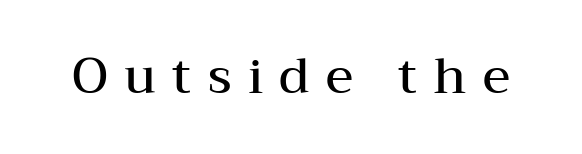
Notice how the stems are strictly vertical — no italics here. Clear beneath every line of the passage. Is the letter spacing exaggerated? Yes — the characters are pushed far apart. I'd describe the lettering as semibold — firm but not a full bold. Proportional: the letters do not fall into vertical columns.
